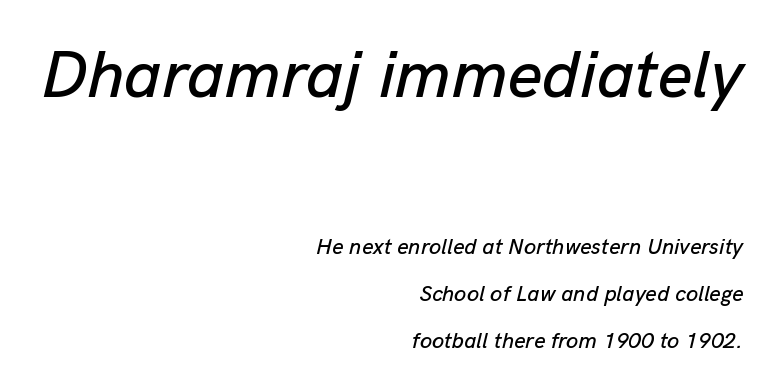
{"italic": "yes", "lean": "right", "slant_degrees": 13, "width": "normal", "stroke_contrast": "low", "x_height": "medium", "monospaced": "no", "underline": "no", "align": "right", "line_spacing": "loose", "line_spacing_ratio": 2.15, "letter_spacing": "normal", "letter_spacing_em": 0.0, "larger_block": "first", "size_ratio": 3.05, "glyph_px": 67}
